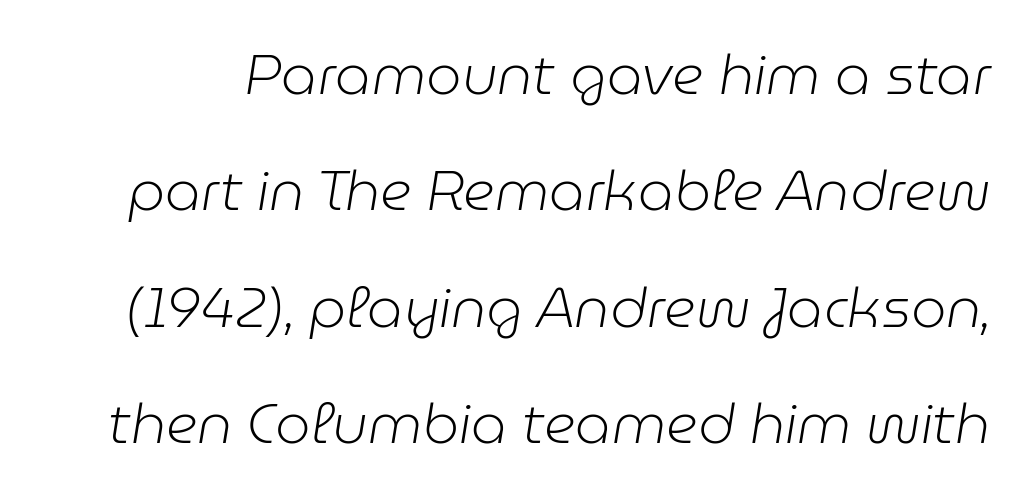
Q: Is the text bold? A: No.
Q: Is the text italic (slanted)? A: Yes, it leans right by about 9 degrees.
Q: Is the text underlined? A: No.
Q: Is the spacing between letters normal or unusually wide? A: Normal.
Q: Is the spacing between lines tight, normal or loose? A: Loose.
Q: Width (condensed, normal, or wide)? A: Normal.
Q: Stroke contrast? A: Low.
Q: x-height? A: Medium.
Q: Monospaced? A: No.
